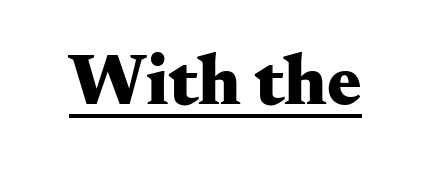
The image shows 72 px heavy, wide serif type, upright; set normal letter spacing, underlined; medium stroke contrast and a small x-height.
